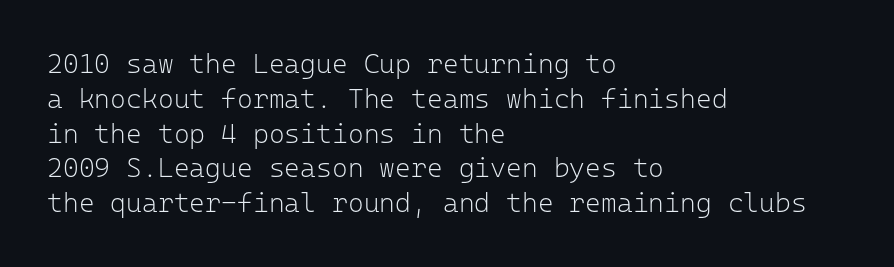
This sample keeps an unexceptional amount of space between lines. Characters remain perfectly vertical along every line. The gap between lines stays unmarked. Is this a heavy cut? Hardly; it is regular or lighter.
